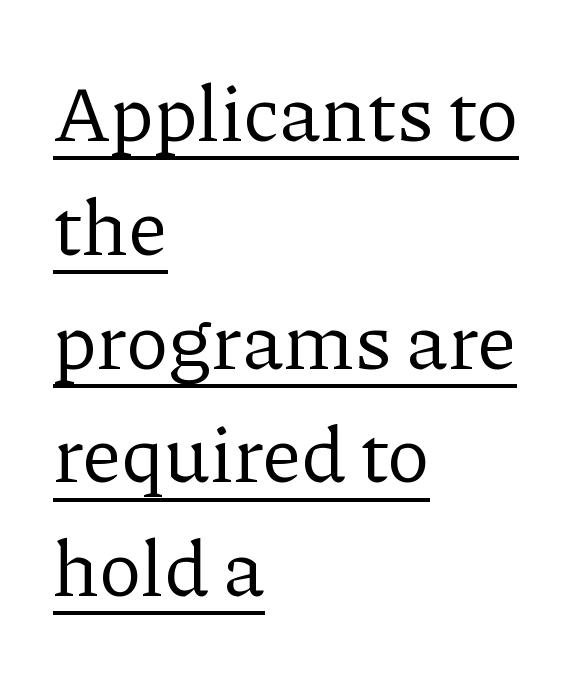
To sum up the face: it has serifs. Between one letter and the next there's only the usual sliver of space. Baseline-to-baseline distance is the conventional proportion of letter height. Is this a heavy cut? Hardly; it is regular or lighter. A rule runs beneath these lines of type.
